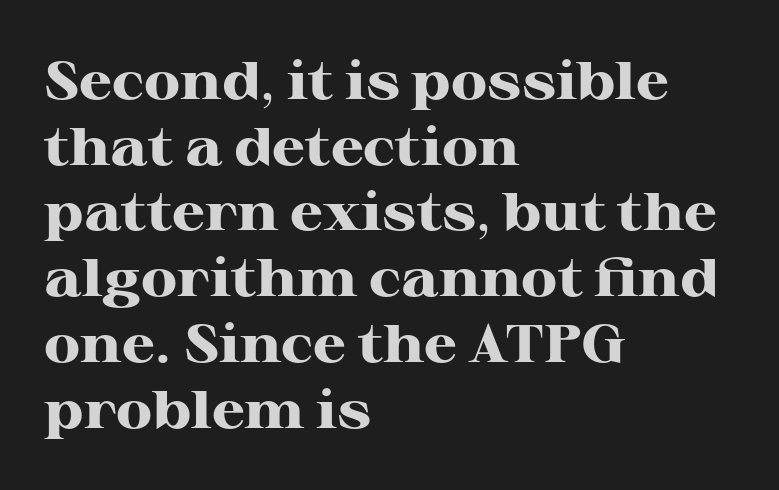
Q: Is the text bold? A: Yes.
Q: Is the text italic (slanted)? A: No, it is upright.
Q: Is the typeface a serif or a sans-serif typeface? A: Serif.
Q: Is the text underlined? A: No.
Q: How is the paragraph aligned? A: Left-aligned.
Q: Is the spacing between letters normal or unusually wide? A: Normal.
Q: Width (condensed, normal, or wide)? A: Wide.
Q: Stroke contrast? A: High.
Q: x-height? A: Medium.
Q: Monospaced? A: No.
